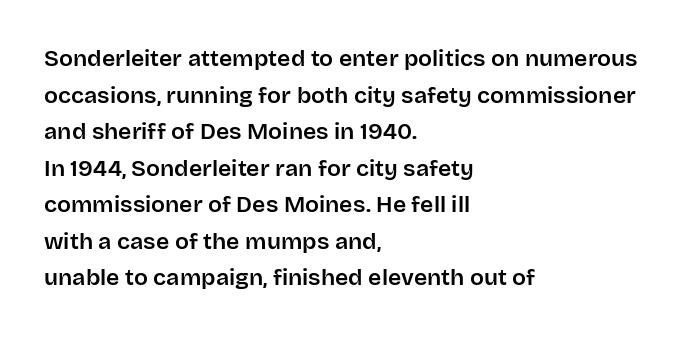
Rendered with straight, roman letterforms. Notice how the passage keeps a crisp vertical edge on the left only. A typesetter would call this leading conventional body-copy spacing. Is the letter spacing exaggerated? No — it looks like the ordinary default.
